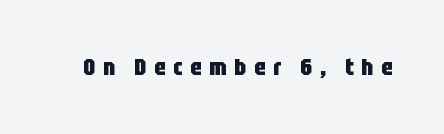
The image shows 23 px bold type, upright; set unusually wide letter spacing (+0.34 em), not underlined.
